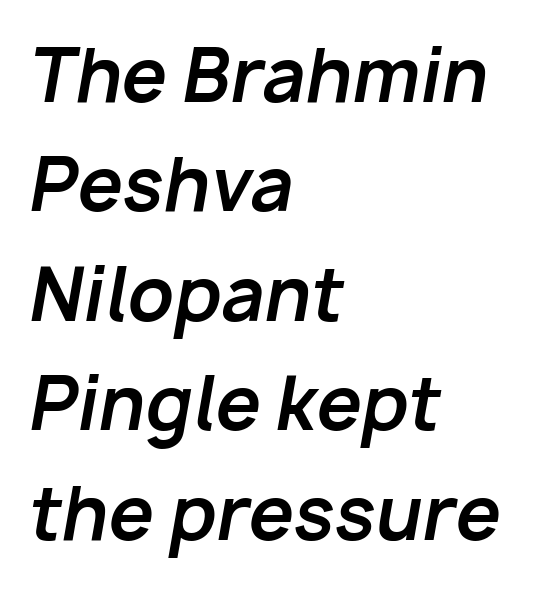
The image shows 72 px bold type, italic (leaning right); set left-aligned, normal line spacing (1.52x), normal letter spacing, not underlined; low stroke contrast and a medium x-height.
